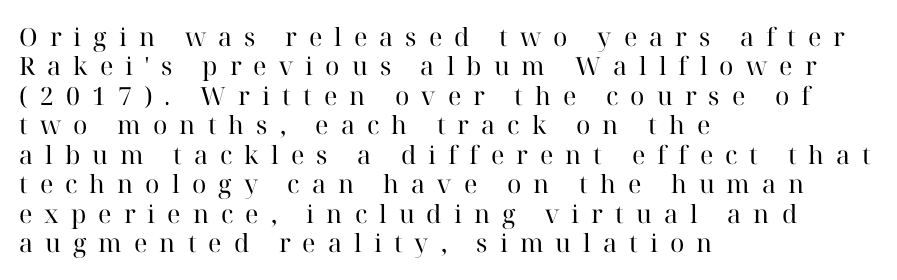
The image shows 25 px text type, upright; set left-aligned, line spacing 1.18x, unusually wide letter spacing (+0.48 em), not underlined.
